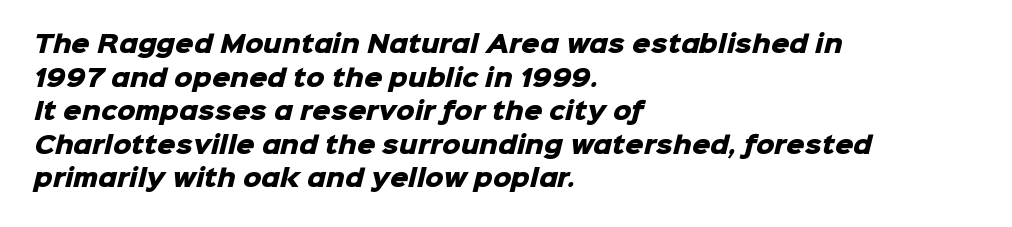
{"bold": "yes", "underline": "no", "align": "left", "line_spacing": "normal", "line_spacing_ratio": 1.46, "letter_spacing": "normal", "letter_spacing_em": 0.0, "glyph_px": 23}
